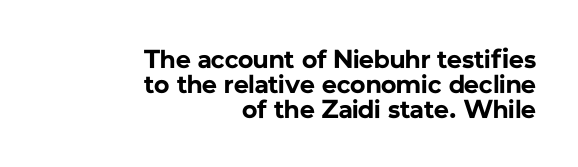
The image shows 26 px bold type, upright; set right-aligned, tight line spacing (0.96x), normal letter spacing, not underlined.
